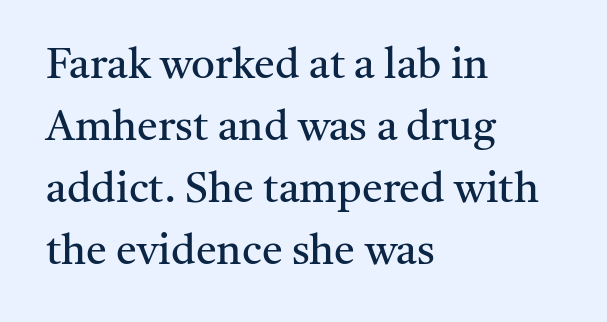
This sample is left-justified, so line endings fall wherever the words run out. The rendering uses natural spacing where letterforms have individual widths. Stroke terminals: seriffed. Reading down the column, the eye jumps a familiar distance to each next line. This is not heavy type; no bold has been used. Compared with typical body copy, the letter spacing here is the same.
